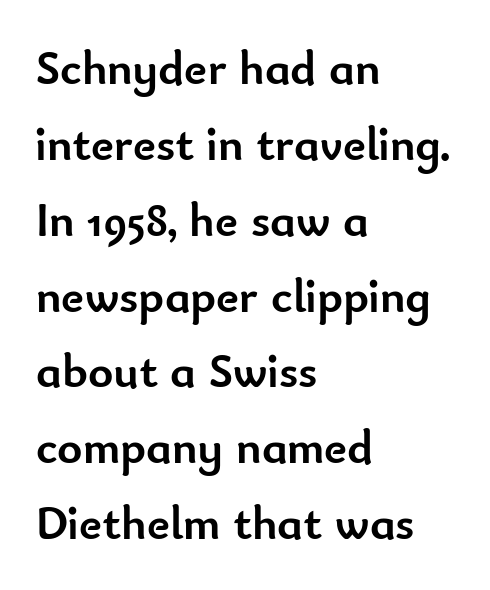
This is the regular roman posture of the typeface. The letterforms sit shoulder to shoulder at normal distance. These lines are composed in type without serifs. The ragged edge is on the right, which tells us the setting is flush left. The glyphs have the mass of a bold cut. The baseline area is clear.
